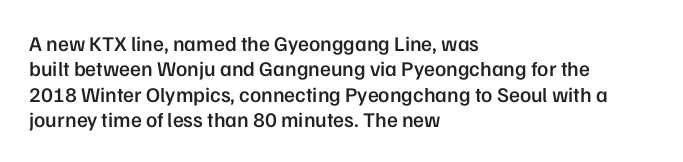
{"italic": "no", "bold": "semi", "underline": "no", "align": "left", "line_spacing_ratio": 1.21, "letter_spacing": "normal", "letter_spacing_em": 0.0, "glyph_px": 21}
